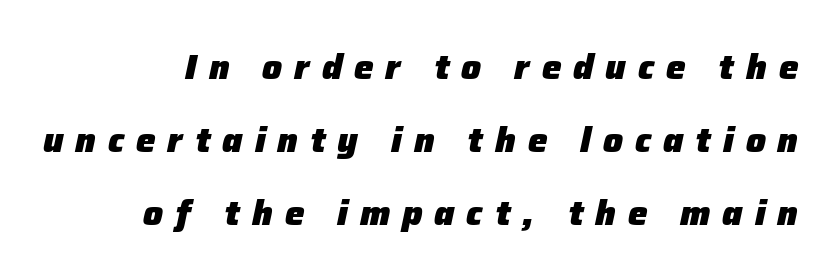
A dark, heavy texture on the line: the type is bold. Tracking value appears strongly positive — letters spread wide. Underlining? Definitely not there. Horizontal bands of white between lines are thick stripes. Looking at the ascenders, they clearly lean. The letters advance in unequal steps, a hallmark of proportional type.
